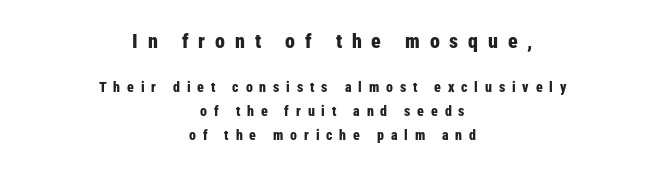
The image shows 20 px bold type, upright; set centered, line spacing 1.71x, unusually wide letter spacing (+0.49 em), not underlined; the first (top) block is 1.43x larger.
